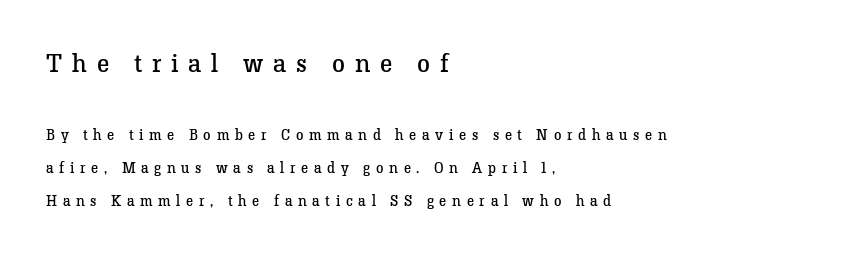
{"italic": "no", "bold": "no", "underline": "no", "align": "left", "line_spacing": "loose", "line_spacing_ratio": 2.22, "letter_spacing": "wide", "letter_spacing_em": 0.38, "larger_block": "first", "size_ratio": 1.73, "glyph_px": 26}
